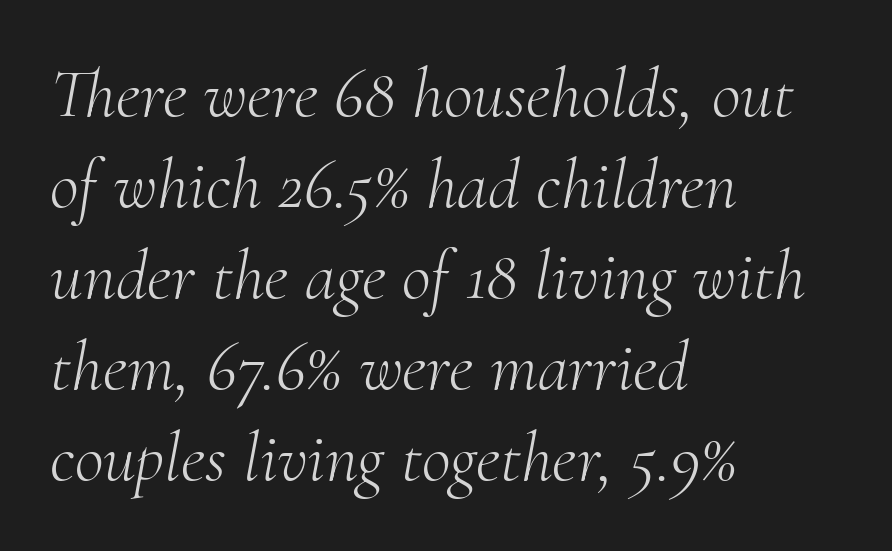
The image shows 71 px light serif type, italic (leaning right); set left-aligned, normal line spacing (1.28x), normal letter spacing, not underlined; medium stroke contrast and a small x-height.
